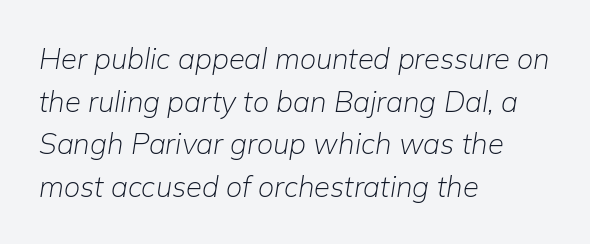
The image shows 29 px light type, italic (leaning right); set left-aligned, normal line spacing (1.47x), normal letter spacing, not underlined; low stroke contrast and a medium x-height.
